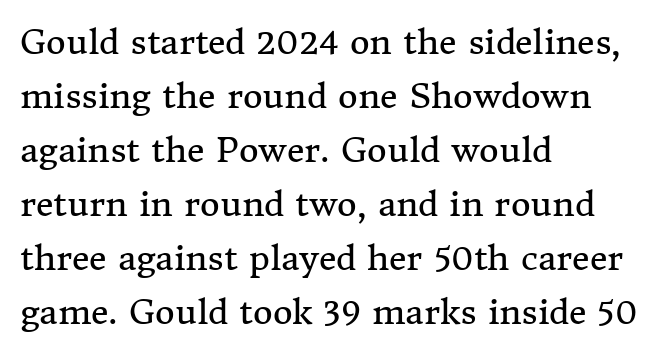
{"serif": "yes", "italic": "no", "bold": "no", "weight": "regular", "width": "normal", "stroke_contrast": "medium", "x_height": "medium", "monospaced": "no", "underline": "no", "align": "left", "line_spacing": "normal", "line_spacing_ratio": 1.59, "letter_spacing": "normal", "letter_spacing_em": 0.0, "glyph_px": 34}
